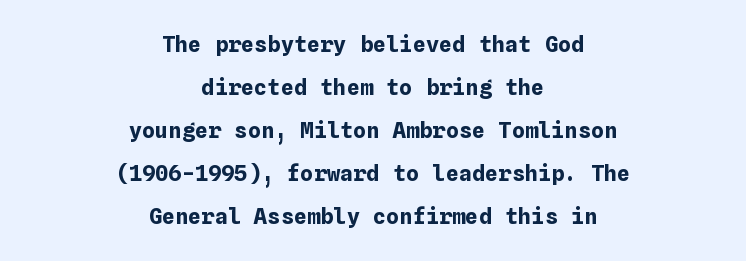
The image shows 22 px bold type, upright; set centered, loose line spacing (1.96x), normal letter spacing, not underlined.
